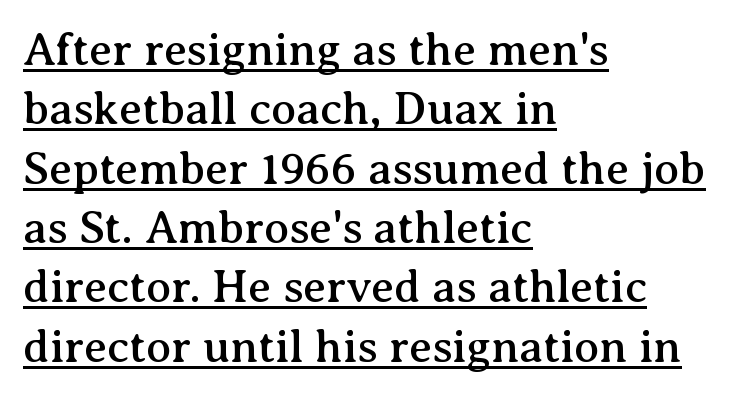
The image shows 46 px serif type, upright; set left-aligned, normal line spacing (1.29x), normal letter spacing, underlined; medium stroke contrast and a medium x-height.
